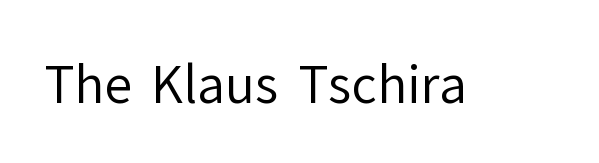
The image shows 50 px regular-weight sans-serif type, upright; set normal letter spacing, not underlined; low stroke contrast and a medium x-height.
